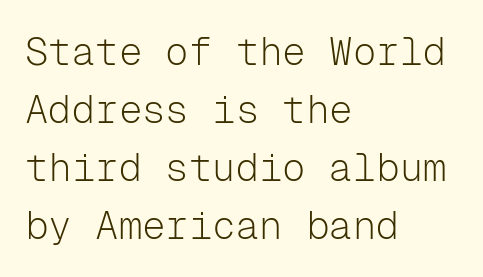
Unbolded letterforms with no extra heft. The passage shown stacks its lines at a standard gap. Check where the strokes stop: nothing finishes them off — pure sans. Letters rest on an invisible, unmarked baseline. Each letter, wide or thin by design, is forced into the same width here. Nothing unusual about the tracking: characters are spaced as the font intends.
